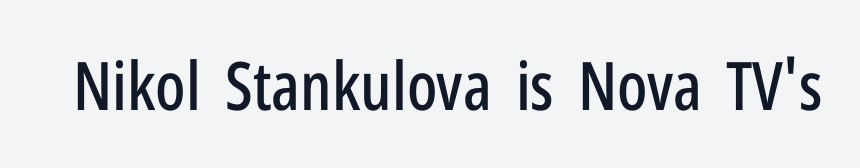
In terms of letterspacing, this is plain default setting. A typesetter would label this face a sans. These lines are rendered in a variable-pitch font. Rule under the text: the space is simply empty.
